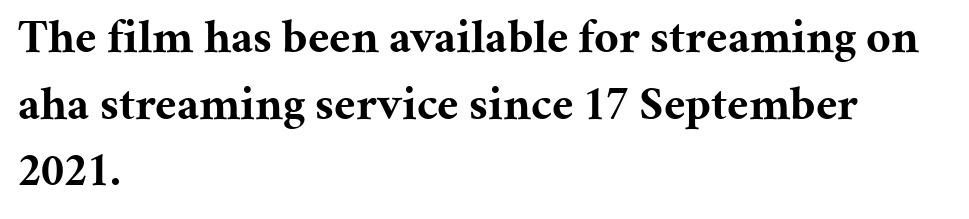
The image shows 48 px bold serif type, upright; set left-aligned, normal line spacing (1.39x), normal letter spacing, not underlined; medium stroke contrast and a medium x-height.
